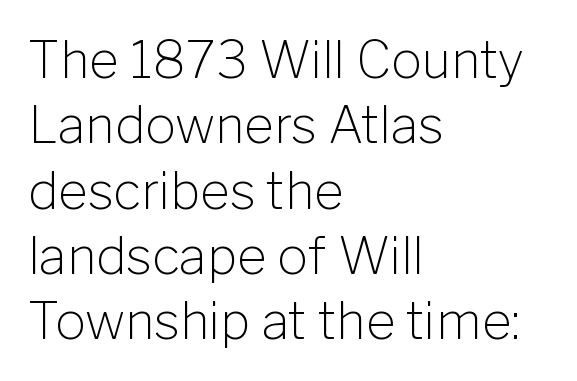
You could not count columns in this text — the font is proportionally spaced. A bare baseline throughout the passage. Think standard paragraph weight, or any step lighter than that. Tracking here is standard; glyphs follow each other at the usual distance. Rows of type keep a routine distance in the vertical direction.
